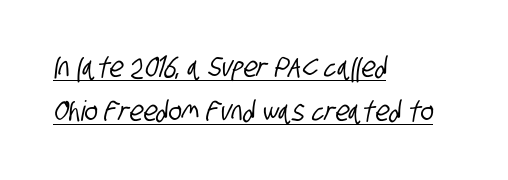
The image shows 28 px condensed sans-serif type; set left-aligned, normal line spacing (1.58x), normal letter spacing, underlined; low stroke contrast and a large x-height.
